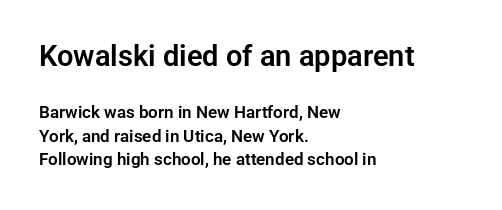
The image shows 29 px sans-serif type, upright; set left-aligned, normal line spacing (1.38x), normal letter spacing, not underlined; the first (top) block is 1.71x larger; low stroke contrast and a medium x-height.
